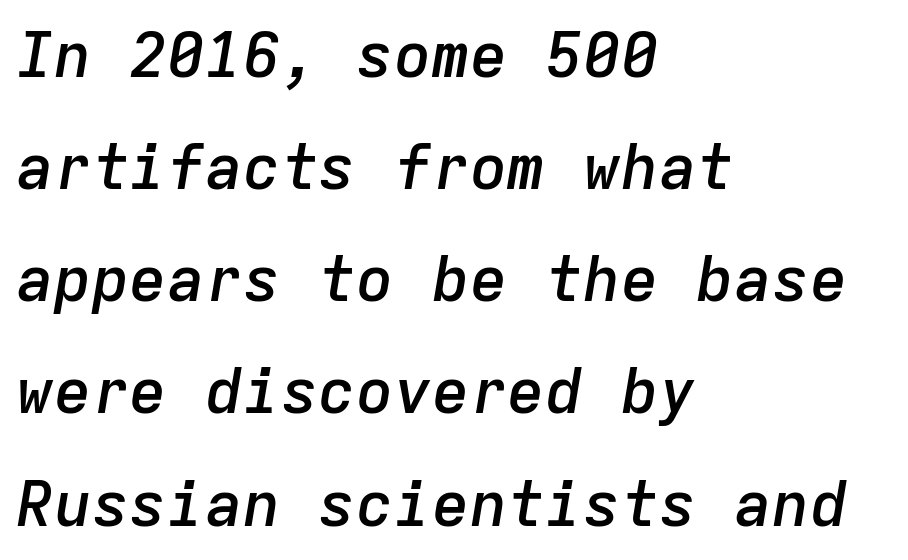
Q: Is the text bold? A: Semi-bold.
Q: Is the text italic (slanted)? A: Yes, it leans right by about 9 degrees.
Q: Is the text underlined? A: No.
Q: How is the paragraph aligned? A: Left-aligned.
Q: Is the spacing between letters normal or unusually wide? A: Normal.
Q: Width (condensed, normal, or wide)? A: Normal.
Q: Stroke contrast? A: Low.
Q: x-height? A: Medium.
Q: Monospaced? A: Yes.
